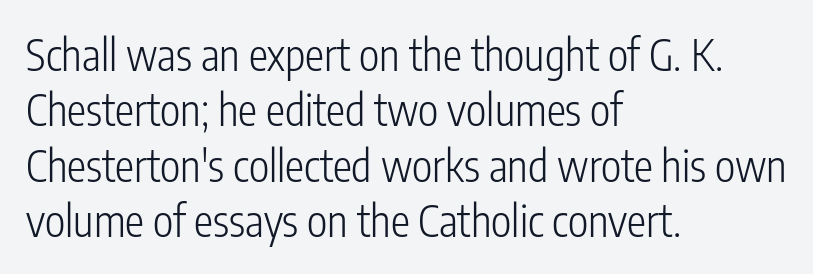
Q: Is the text bold? A: No.
Q: Is the text italic (slanted)? A: No, it is upright.
Q: Is the typeface a serif or a sans-serif typeface? A: Sans-serif.
Q: Is the text underlined? A: No.
Q: How is the paragraph aligned? A: Left-aligned.
Q: Is the spacing between letters normal or unusually wide? A: Normal.
Q: Is the spacing between lines tight, normal or loose? A: Normal.
Q: Width (condensed, normal, or wide)? A: Condensed.
Q: Stroke contrast? A: Low.
Q: x-height? A: Medium.
Q: Monospaced? A: No.
